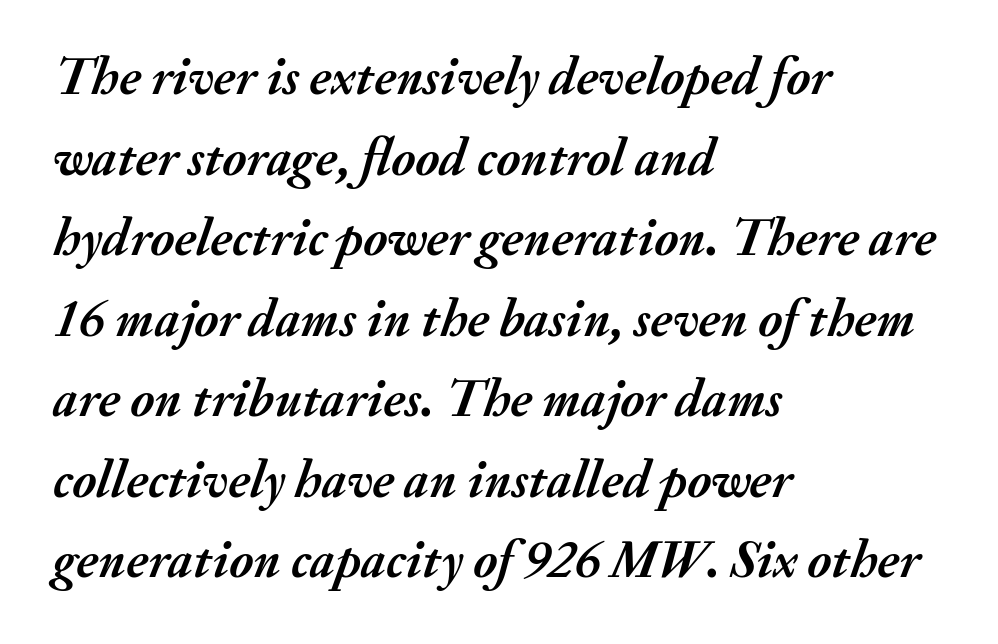
The lettering tilts uniformly, giving the passage an italic look. Honestly, the row spacing looks completely unremarkable. These words are printed bold, with thick strokes throughout. Each word holds together tightly as a unit, with standard inter-letter gaps.
